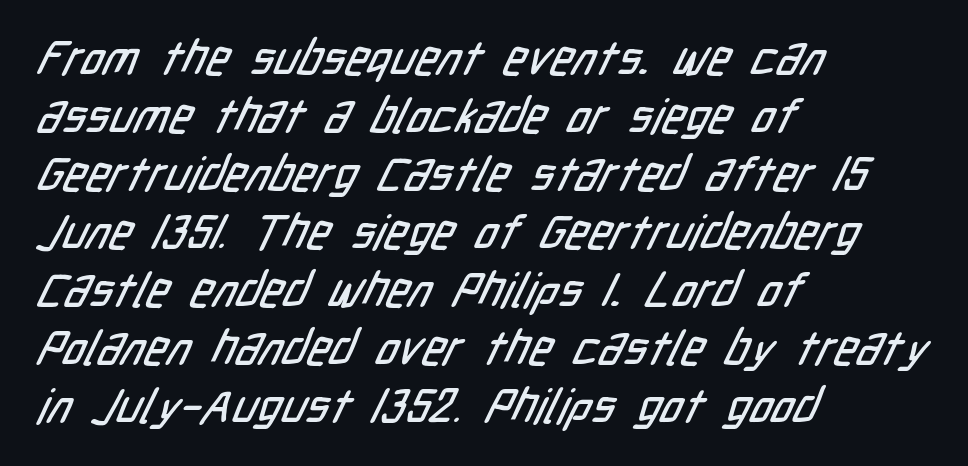
Decoration check: the copy has no underline. Nothing unusual about the tracking: characters are spaced as the font intends. Visually the block forms a straight wall on the left and a jagged coastline on the right. The designer went with a sans here, leaving each stem footless. The face used here is proportionally spaced, like ordinary book or web type.
